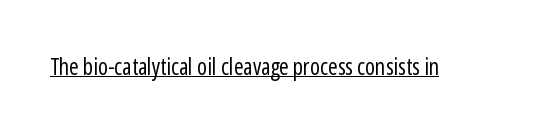
The image shows 23 px text type, upright; set normal letter spacing, underlined.
